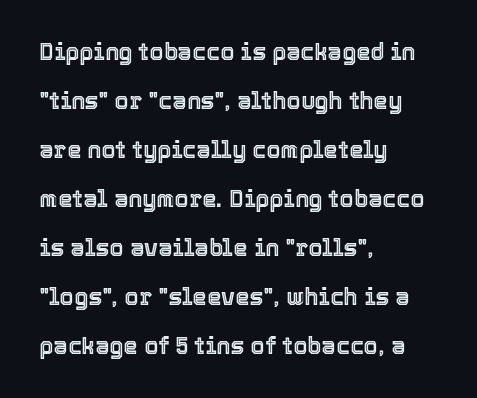
{"italic": "no", "underline": "no", "align": "left", "line_spacing": "loose", "line_spacing_ratio": 2.13, "letter_spacing": "normal", "letter_spacing_em": 0.0, "glyph_px": 23}
